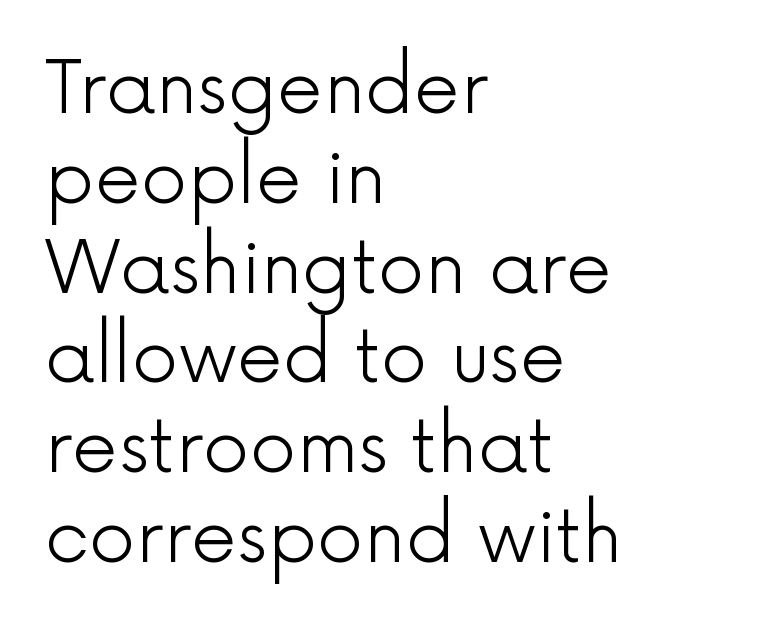
{"serif": "no", "italic": "no", "bold": "no", "weight": "light", "width": "normal", "x_height": "medium", "monospaced": "no", "underline": "no", "align": "left", "line_spacing_ratio": 1.23, "letter_spacing": "normal", "letter_spacing_em": 0.0, "glyph_px": 73}
